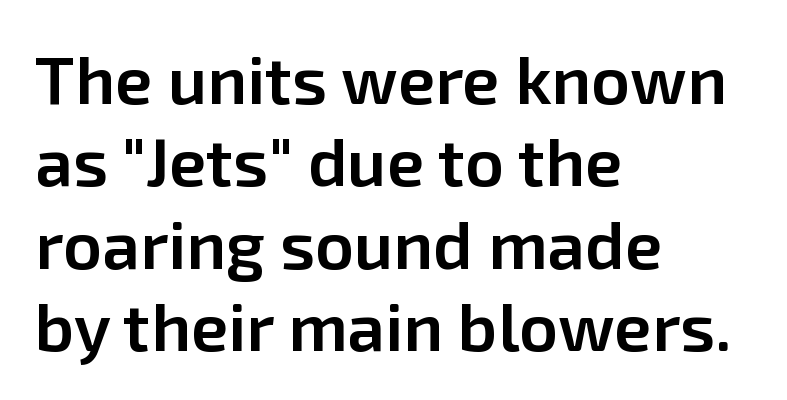
{"serif": "no", "italic": "no", "bold": "semi", "weight": "semibold", "width": "normal", "stroke_contrast": "low", "x_height": "medium", "monospaced": "no", "underline": "no", "align": "left", "line_spacing_ratio": 1.21, "letter_spacing": "normal", "letter_spacing_em": 0.0, "glyph_px": 68}
